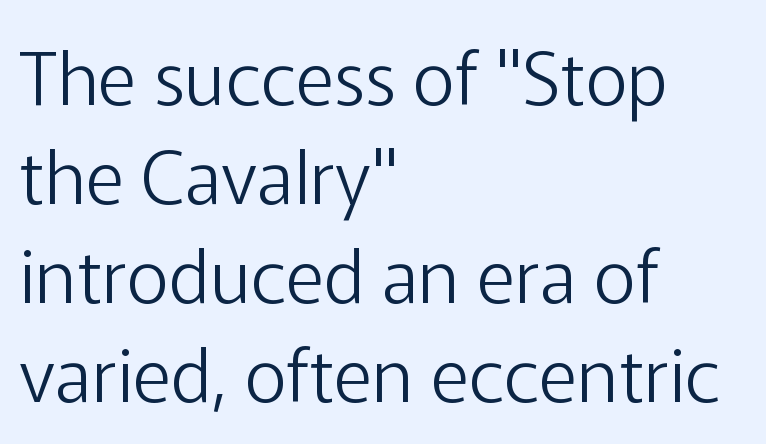
Q: Is the text bold? A: No.
Q: Is the text italic (slanted)? A: No, it is upright.
Q: Is the typeface a serif or a sans-serif typeface? A: Sans-serif.
Q: Is the text underlined? A: No.
Q: How is the paragraph aligned? A: Left-aligned.
Q: Is the spacing between letters normal or unusually wide? A: Normal.
Q: Is the spacing between lines tight, normal or loose? A: Normal.
Q: Width (condensed, normal, or wide)? A: Normal.
Q: Stroke contrast? A: Low.
Q: x-height? A: Medium.
Q: Monospaced? A: No.
